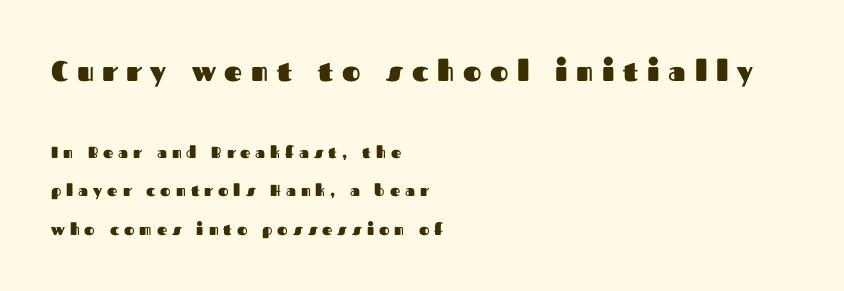
The image shows 28 px heavy sans-serif type, upright; set left-aligned, loose line spacing (2.41x), unusually wide letter spacing (+0.31 em), not underlined; the first (top) block is 1.75x larger; medium stroke contrast and a medium x-height.
